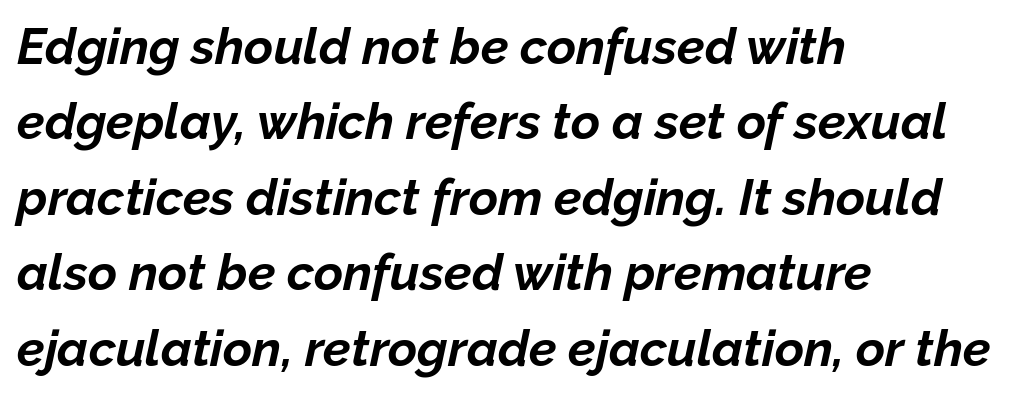
The image shows 50 px bold type, italic (leaning right); set left-aligned, normal line spacing (1.51x), normal letter spacing, not underlined; low stroke contrast and a medium x-height.
